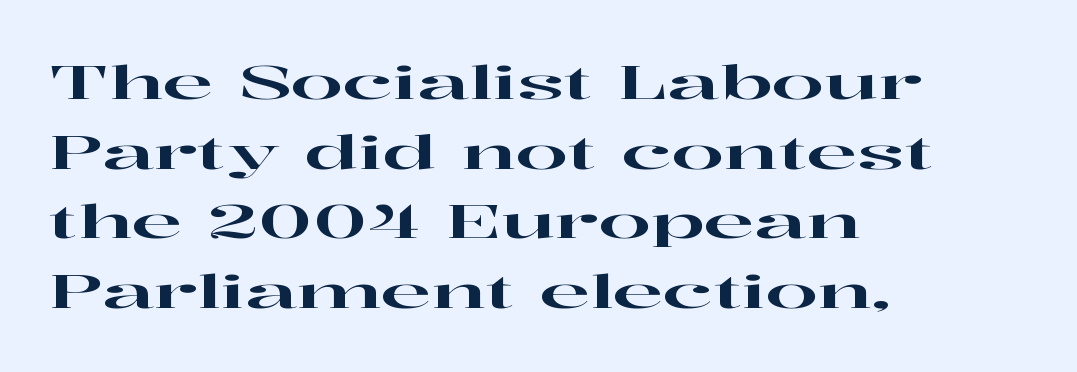
Q: Is the text italic (slanted)? A: No, it is upright.
Q: Is the typeface a serif or a sans-serif typeface? A: Serif.
Q: Is the text underlined? A: No.
Q: How is the paragraph aligned? A: Left-aligned.
Q: Is the spacing between letters normal or unusually wide? A: Normal.
Q: Is the spacing between lines tight, normal or loose? A: Normal.
Q: Width (condensed, normal, or wide)? A: Wide.
Q: Stroke contrast? A: High.
Q: x-height? A: Medium.
Q: Monospaced? A: No.
